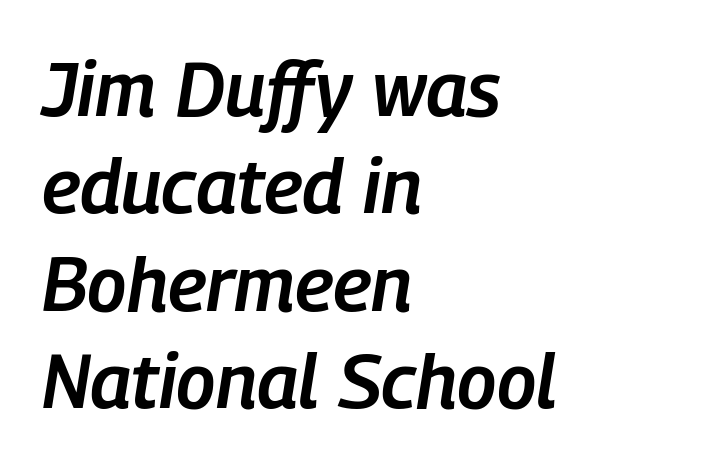
{"italic": "yes", "lean": "right", "slant_degrees": 9, "bold": "semi", "weight": "semibold", "width": "condensed", "stroke_contrast": "low", "x_height": "medium", "monospaced": "no", "underline": "no", "align": "left", "line_spacing": "normal", "line_spacing_ratio": 1.28, "letter_spacing": "normal", "letter_spacing_em": 0.0, "glyph_px": 76}
